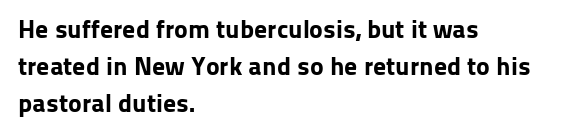
{"italic": "no", "bold": "yes", "underline": "no", "align": "left", "line_spacing": "normal", "line_spacing_ratio": 1.43, "letter_spacing": "normal", "letter_spacing_em": 0.0, "glyph_px": 26}
